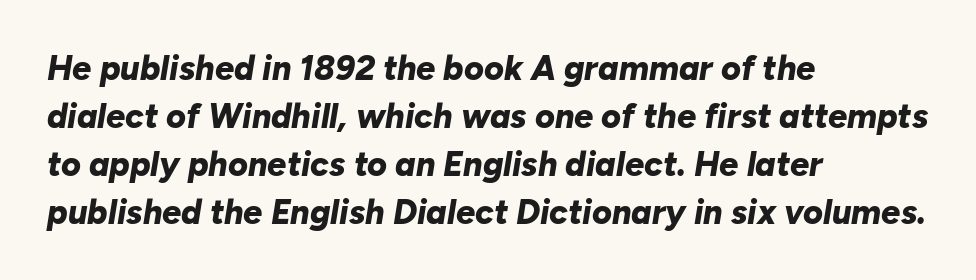
{"italic": "yes", "lean": "right", "slant_degrees": 10, "bold": "yes", "weight": "bold", "width": "normal", "stroke_contrast": "low", "x_height": "medium", "monospaced": "no", "underline": "no", "align": "left", "line_spacing": "normal", "line_spacing_ratio": 1.41, "letter_spacing": "normal", "letter_spacing_em": 0.0, "glyph_px": 34}
